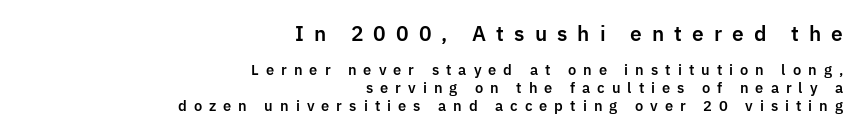
The image shows 20 px text type, upright; set right-aligned, normal line spacing (1.27x), unusually wide letter spacing (+0.5 em), not underlined; the first (top) block is 1.43x larger.
